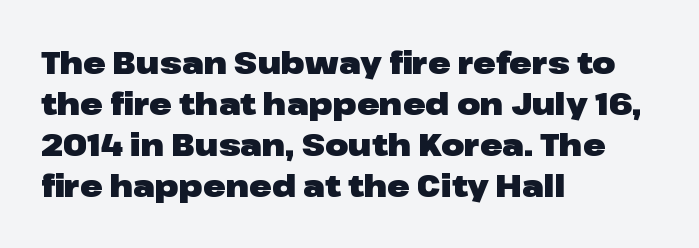
The image shows 30 px heavy, wide sans-serif type, upright; set left-aligned, normal line spacing (1.37x), normal letter spacing, not underlined; low stroke contrast and a medium x-height.
